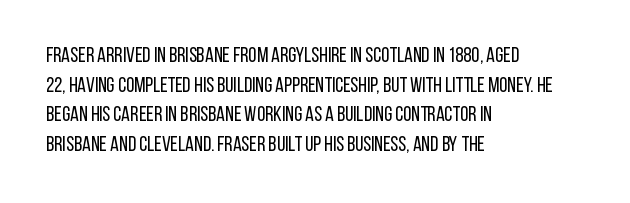
Q: Is the text bold? A: No.
Q: Is the text italic (slanted)? A: No, it is upright.
Q: Is the text underlined? A: No.
Q: How is the paragraph aligned? A: Left-aligned.
Q: Is the spacing between letters normal or unusually wide? A: Normal.
Q: Is the spacing between lines tight, normal or loose? A: Normal.
